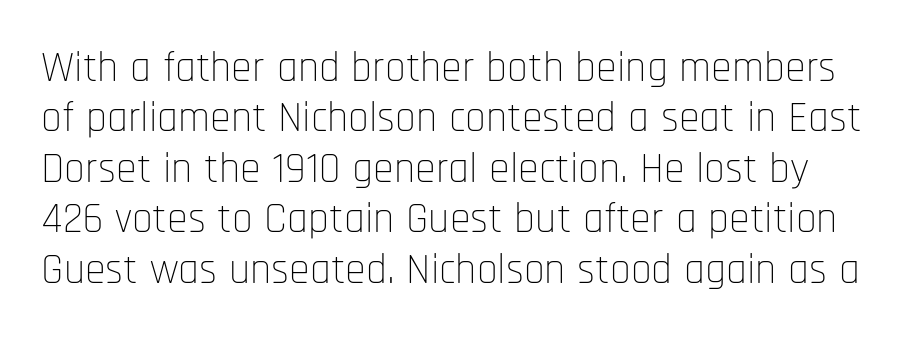
{"serif": "no", "italic": "no", "bold": "no", "weight": "thin", "width": "condensed", "stroke_contrast": "low", "x_height": "large", "monospaced": "no", "underline": "no", "line_spacing_ratio": 1.2, "letter_spacing": "normal", "letter_spacing_em": 0.0, "glyph_px": 42}
